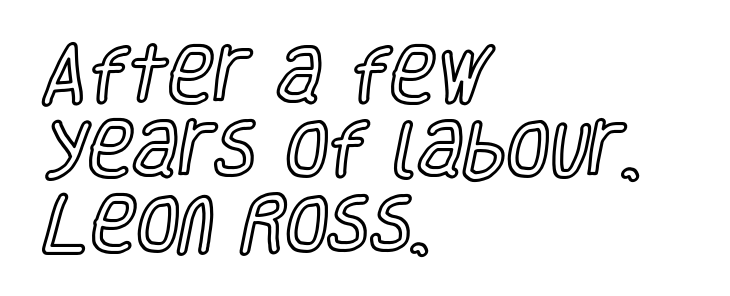
The image shows 62 px condensed type; set left-aligned, line spacing 1.2x, normal letter spacing, not underlined; a large x-height.
